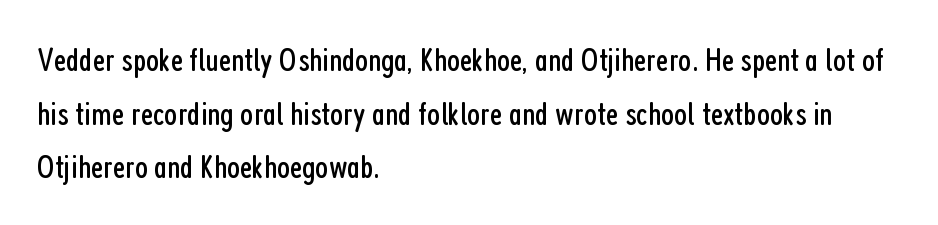
The image shows 34 px regular-weight, condensed sans-serif type, upright; set left-aligned, normal line spacing (1.58x), normal letter spacing, not underlined; low stroke contrast and a medium x-height.
